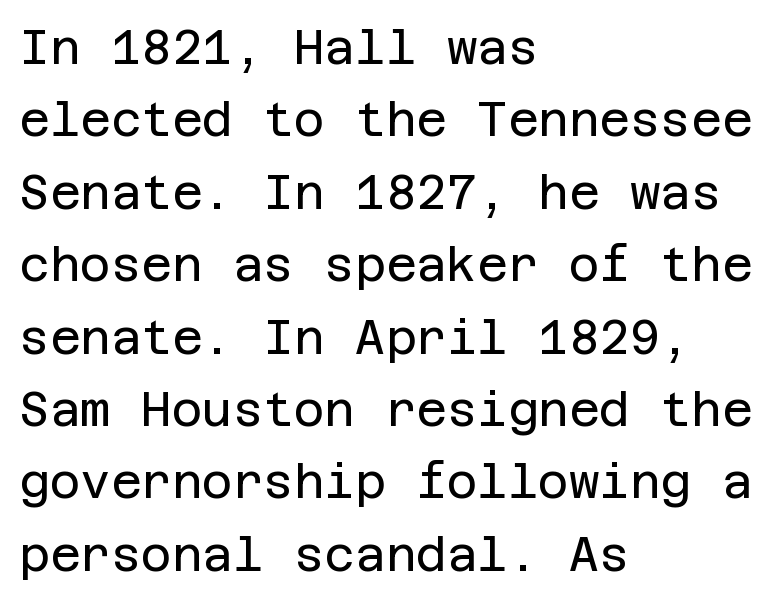
{"serif": "no", "italic": "no", "bold": "no", "weight": "regular", "width": "normal", "stroke_contrast": "low", "x_height": "large", "underline": "no", "align": "left", "line_spacing": "normal", "line_spacing_ratio": 1.54, "letter_spacing": "normal", "letter_spacing_em": 0.0, "glyph_px": 47}
